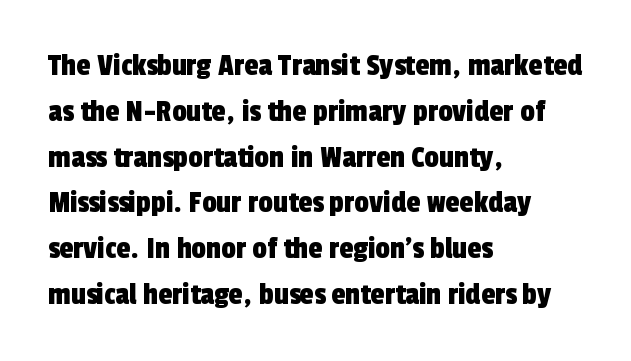
The image shows 32 px condensed sans-serif type; set left-aligned, normal line spacing (1.43x), normal letter spacing, not underlined; a medium x-height.
